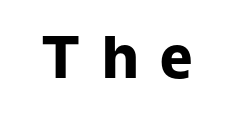
Q: Is the text bold? A: Yes.
Q: Is the text italic (slanted)? A: No, it is upright.
Q: Is the typeface a serif or a sans-serif typeface? A: Sans-serif.
Q: Is the text underlined? A: No.
Q: Is the spacing between letters normal or unusually wide? A: Unusually wide.
Q: Width (condensed, normal, or wide)? A: Normal.
Q: Stroke contrast? A: Low.
Q: x-height? A: Medium.
Q: Monospaced? A: No.
